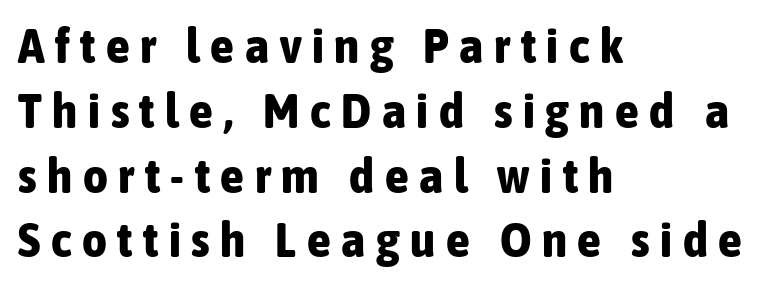
Honestly, there is no underline to notice here at all. Style check: upright. The type is letterspaced generously, with wide tracking. The rows are spaced the way most documents space them. Character widths vary here, with narrow letters taking less room than wide ones. Compared with a centered layout, this one pins lines to the left instead.
